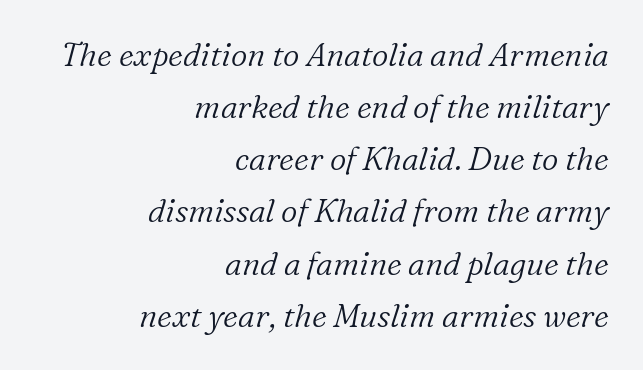
The image shows 32 px light serif type, italic (leaning right); set right-aligned, normal line spacing (1.63x), normal letter spacing, not underlined; low stroke contrast and a medium x-height.
